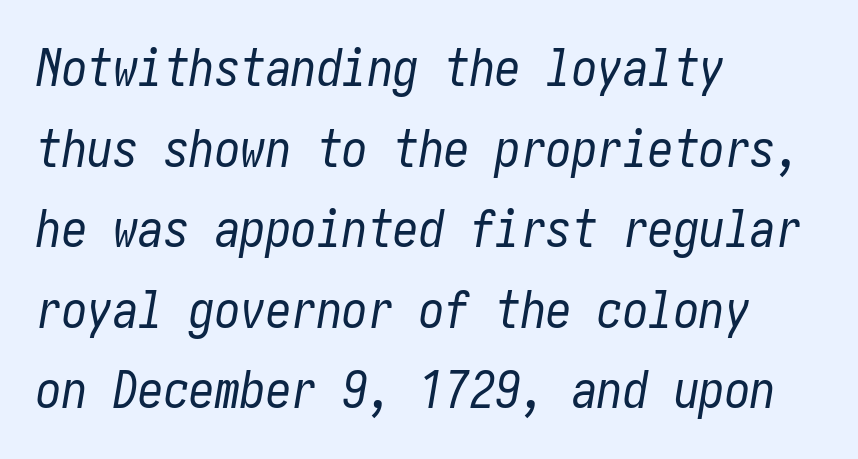
The image shows 51 px regular-weight, condensed type, italic (leaning right); set left-aligned, normal line spacing (1.58x), normal letter spacing, not underlined; low stroke contrast and a medium x-height.
